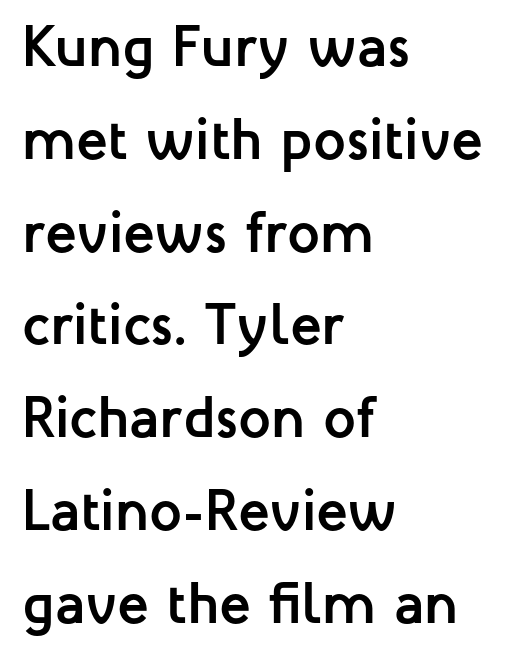
Q: Is the text bold? A: Yes.
Q: Is the text italic (slanted)? A: No, it is upright.
Q: Is the typeface a serif or a sans-serif typeface? A: Sans-serif.
Q: Is the text underlined? A: No.
Q: How is the paragraph aligned? A: Left-aligned.
Q: Is the spacing between letters normal or unusually wide? A: Normal.
Q: Is the spacing between lines tight, normal or loose? A: Normal.
Q: Width (condensed, normal, or wide)? A: Normal.
Q: Stroke contrast? A: Low.
Q: x-height? A: Medium.
Q: Monospaced? A: No.
